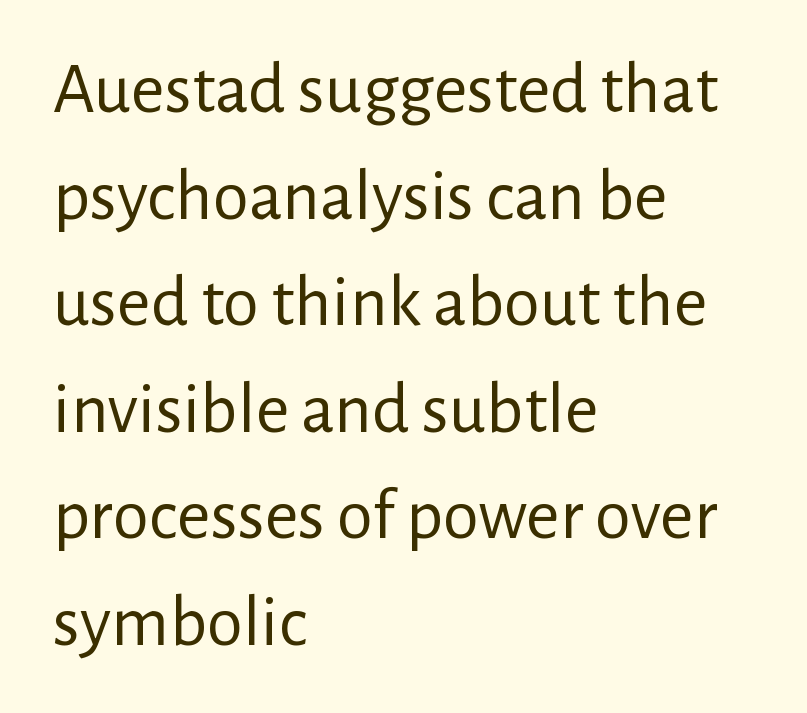
One-word summary of the alignment: left. Regarding leading, the lines here are spaced in the standard way. No letter is thick-stroked: the sample isn't bold. Spacing verdict: proportional, widths tailored to each character.
